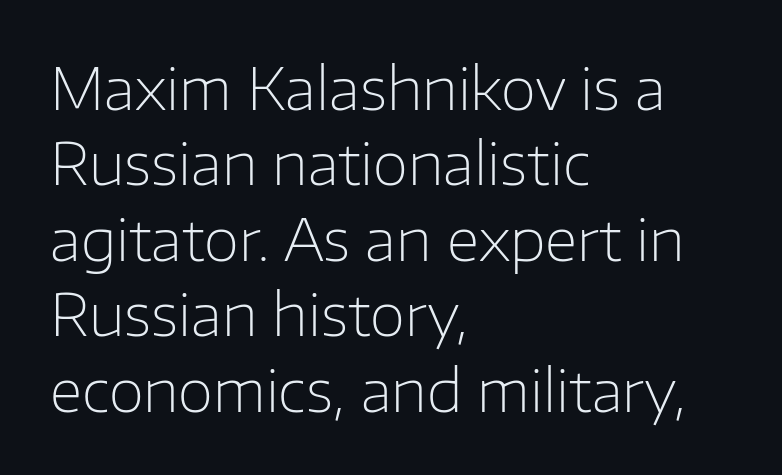
{"serif": "no", "italic": "no", "bold": "no", "weight": "light", "width": "normal", "stroke_contrast": "low", "x_height": "medium", "monospaced": "no", "underline": "no", "align": "left", "line_spacing": "normal", "line_spacing_ratio": 1.3, "letter_spacing": "normal", "letter_spacing_em": 0.0, "glyph_px": 58}
